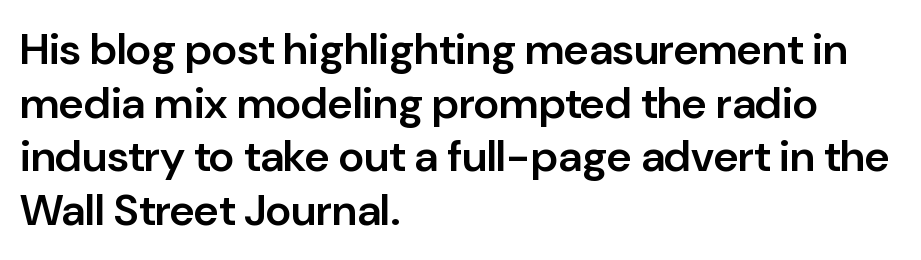
The image shows 44 px semibold sans-serif type, upright; set left-aligned, line spacing 1.22x, normal letter spacing, not underlined; low stroke contrast and a medium x-height.
